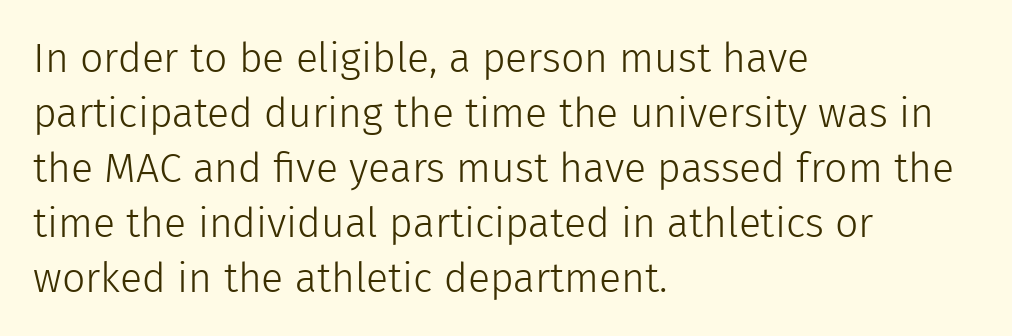
{"serif": "no", "italic": "no", "bold": "no", "weight": "light", "width": "normal", "stroke_contrast": "low", "x_height": "medium", "monospaced": "no", "underline": "no", "align": "left", "line_spacing": "normal", "line_spacing_ratio": 1.34, "letter_spacing": "normal", "letter_spacing_em": 0.0, "glyph_px": 41}
